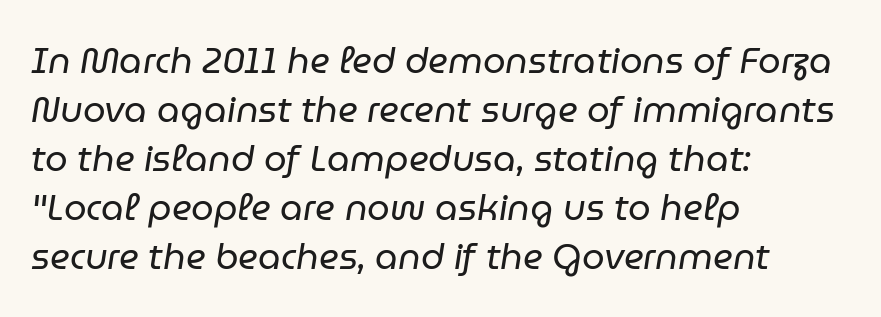
The image shows 36 px regular-weight type, italic (leaning right); set left-aligned, normal line spacing (1.36x), normal letter spacing, not underlined; low stroke contrast and a medium x-height.
